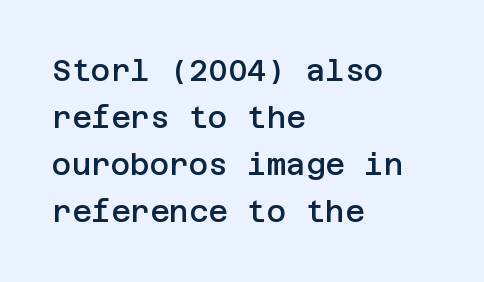
{"serif": "no", "italic": "no", "bold": "semi", "weight": "semibold", "width": "normal", "stroke_contrast": "low", "x_height": "large", "underline": "no", "align": "left", "line_spacing": "normal", "line_spacing_ratio": 1.57, "letter_spacing": "normal", "letter_spacing_em": 0.0, "glyph_px": 30}
